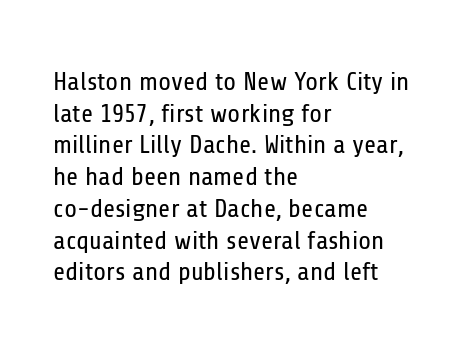
Q: Is the text bold? A: No.
Q: Is the text italic (slanted)? A: No, it is upright.
Q: Is the text underlined? A: No.
Q: How is the paragraph aligned? A: Left-aligned.
Q: Is the spacing between letters normal or unusually wide? A: Normal.
